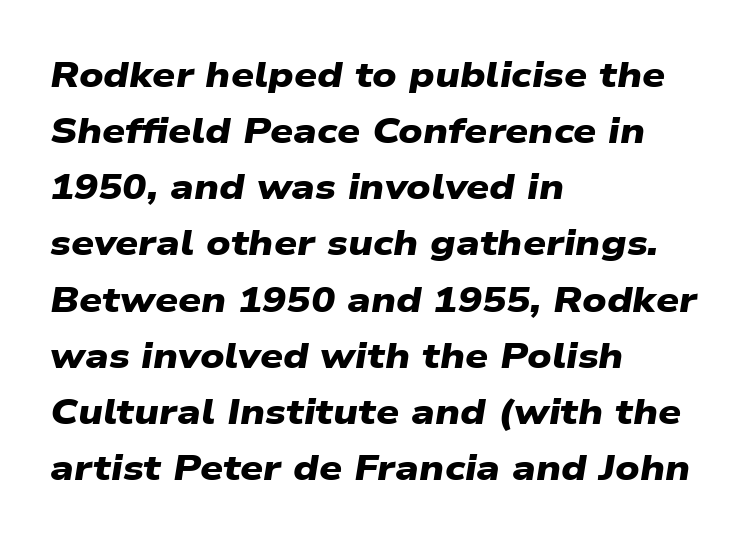
The image shows 36 px heavy, wide sans-serif type; set left-aligned, normal line spacing (1.56x), normal letter spacing, not underlined; low stroke contrast and a medium x-height.
